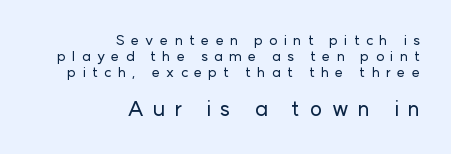
The image shows 21 px text type, upright; set right-aligned, tight line spacing (1.13x), unusually wide letter spacing (+0.45 em), not underlined; the second (bottom) block is 1.5x larger.
